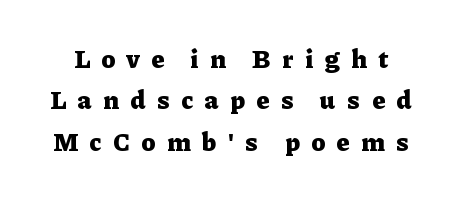
The image shows 26 px bold type, upright; set normal line spacing (1.59x), unusually wide letter spacing (+0.45 em), not underlined.
